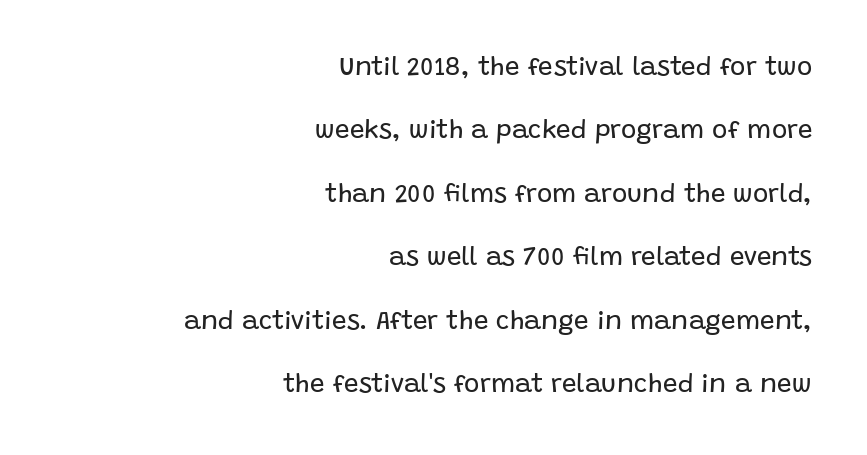
The paragraph shown leans on its right margin. Style check: upright. Glance below the letters and you will spot only blank space. The gaps between neighbouring characters are ordinary and unremarkable. Weight: regular or lighter. The rendering uses a large line-height, opening up the rows.
